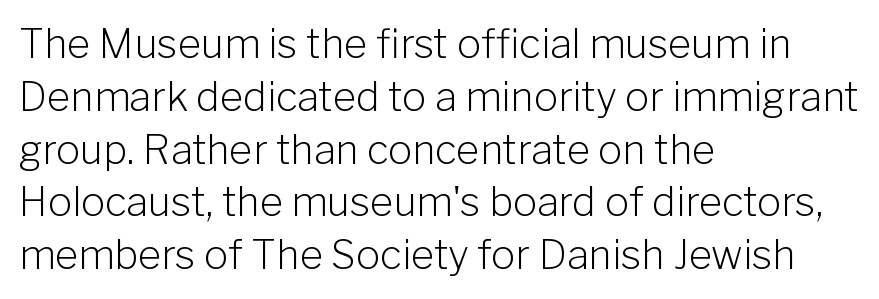
{"serif": "no", "italic": "no", "bold": "no", "weight": "light", "width": "normal", "stroke_contrast": "low", "x_height": "medium", "monospaced": "no", "underline": "no", "align": "left", "line_spacing": "normal", "line_spacing_ratio": 1.32, "letter_spacing": "normal", "letter_spacing_em": 0.0, "glyph_px": 40}
